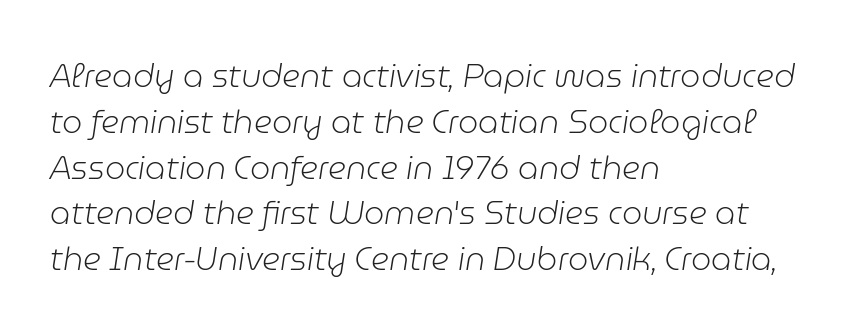
Q: Is the text bold? A: No.
Q: Is the text italic (slanted)? A: Yes, it leans right by about 9 degrees.
Q: Is the text underlined? A: No.
Q: How is the paragraph aligned? A: Left-aligned.
Q: Is the spacing between letters normal or unusually wide? A: Normal.
Q: Is the spacing between lines tight, normal or loose? A: Normal.
Q: Width (condensed, normal, or wide)? A: Normal.
Q: Stroke contrast? A: Low.
Q: x-height? A: Medium.
Q: Monospaced? A: No.
